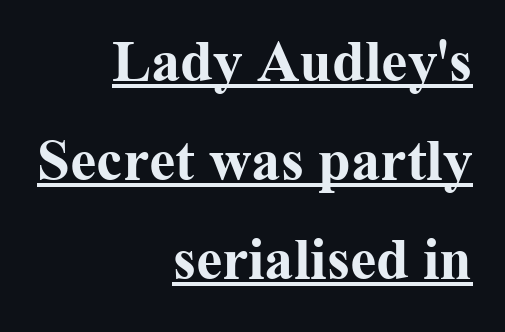
Q: Is the text bold? A: Yes.
Q: Is the text italic (slanted)? A: No, it is upright.
Q: Is the typeface a serif or a sans-serif typeface? A: Serif.
Q: Is the text underlined? A: Yes.
Q: How is the paragraph aligned? A: Right-aligned.
Q: Is the spacing between letters normal or unusually wide? A: Normal.
Q: Is the spacing between lines tight, normal or loose? A: Normal.
Q: Width (condensed, normal, or wide)? A: Normal.
Q: Stroke contrast? A: Medium.
Q: x-height? A: Medium.
Q: Monospaced? A: No.
